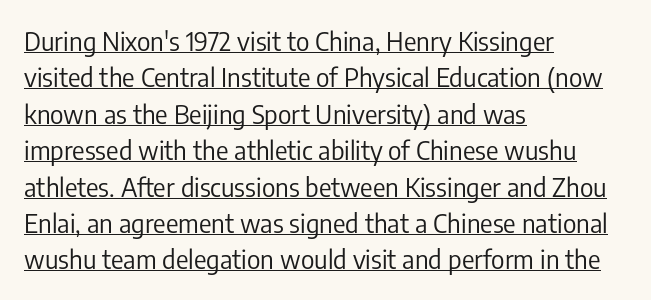
{"italic": "no", "bold": "no", "underline": "yes", "align": "left", "line_spacing": "normal", "line_spacing_ratio": 1.4, "letter_spacing": "normal", "letter_spacing_em": 0.0, "glyph_px": 26}
